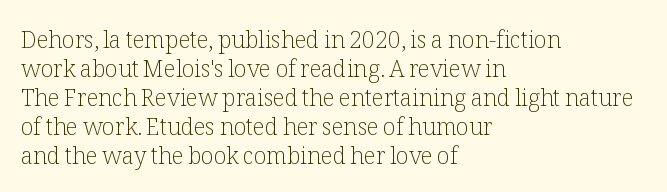
{"italic": "no", "bold": "no", "underline": "no", "align": "left", "line_spacing": "normal", "line_spacing_ratio": 1.26, "letter_spacing": "normal", "letter_spacing_em": 0.0, "glyph_px": 23}
